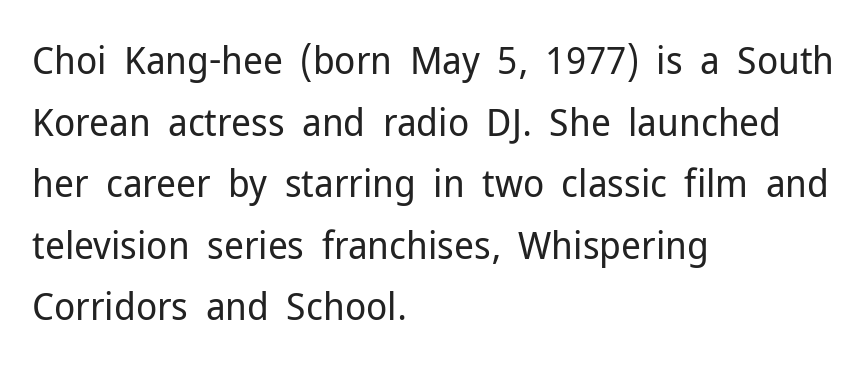
Q: Is the text bold? A: No.
Q: Is the text italic (slanted)? A: No, it is upright.
Q: Is the typeface a serif or a sans-serif typeface? A: Sans-serif.
Q: Is the text underlined? A: No.
Q: How is the paragraph aligned? A: Left-aligned.
Q: Is the spacing between letters normal or unusually wide? A: Normal.
Q: Is the spacing between lines tight, normal or loose? A: Normal.
Q: Width (condensed, normal, or wide)? A: Normal.
Q: Stroke contrast? A: Low.
Q: x-height? A: Medium.
Q: Monospaced? A: No.
